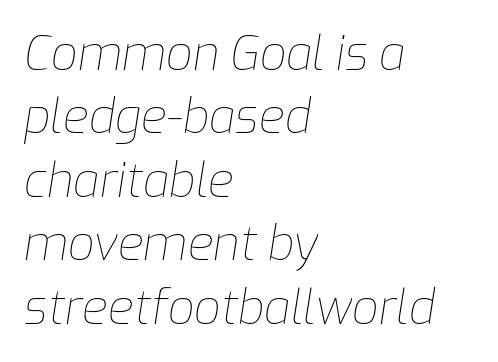
Q: Is the text bold? A: No.
Q: Is the text italic (slanted)? A: Yes, it leans right by about 9 degrees.
Q: Is the text underlined? A: No.
Q: How is the paragraph aligned? A: Left-aligned.
Q: Is the spacing between letters normal or unusually wide? A: Normal.
Q: Is the spacing between lines tight, normal or loose? A: Normal.
Q: Width (condensed, normal, or wide)? A: Normal.
Q: Stroke contrast? A: Low.
Q: x-height? A: Medium.
Q: Monospaced? A: No.
